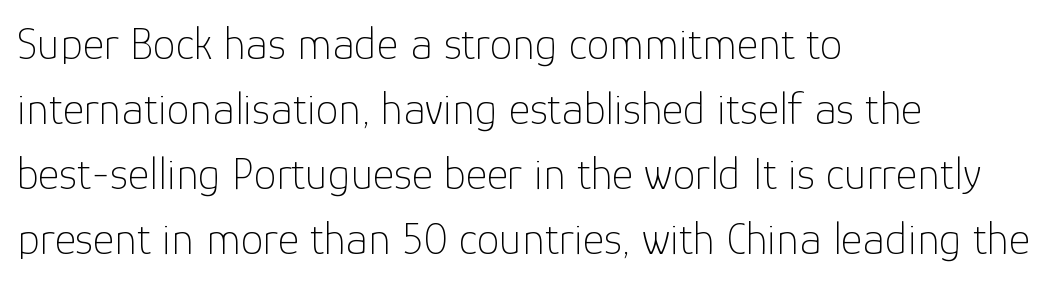
The image shows 46 px thin sans-serif type, upright; set left-aligned, normal line spacing (1.41x), normal letter spacing, not underlined; low stroke contrast and a medium x-height.
